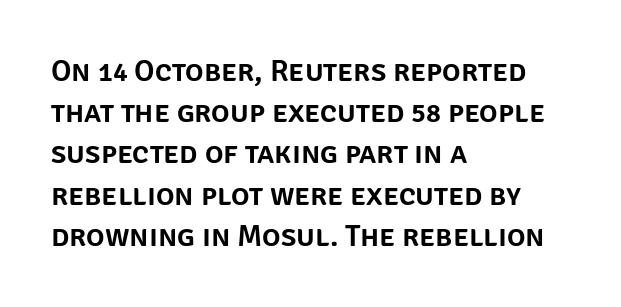
The image shows 31 px sans-serif type, upright; set left-aligned, normal line spacing (1.33x), normal letter spacing, not underlined; low stroke contrast and a large x-height.
